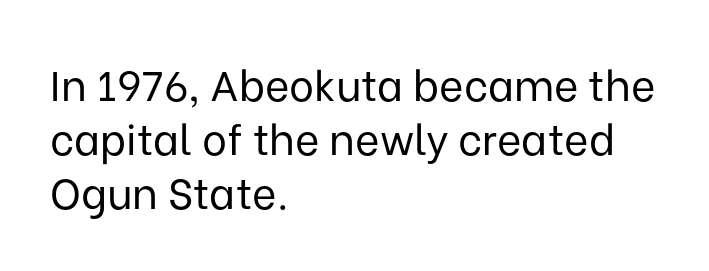
Q: Is the text bold? A: No.
Q: Is the text italic (slanted)? A: No, it is upright.
Q: Is the typeface a serif or a sans-serif typeface? A: Sans-serif.
Q: Is the text underlined? A: No.
Q: How is the paragraph aligned? A: Left-aligned.
Q: Is the spacing between letters normal or unusually wide? A: Normal.
Q: Is the spacing between lines tight, normal or loose? A: Normal.
Q: Width (condensed, normal, or wide)? A: Normal.
Q: Stroke contrast? A: Low.
Q: x-height? A: Medium.
Q: Monospaced? A: No.
